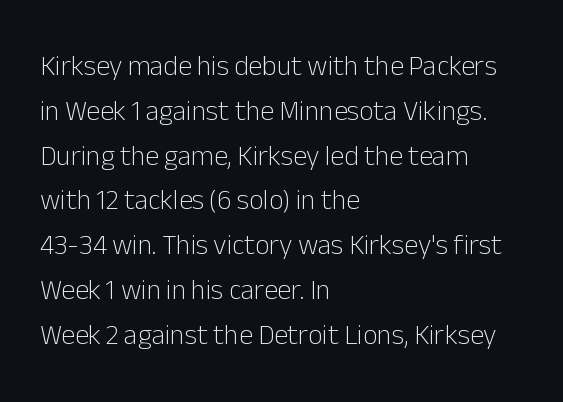
{"serif": "no", "italic": "no", "bold": "no", "weight": "light", "width": "normal", "stroke_contrast": "low", "x_height": "medium", "monospaced": "no", "underline": "no", "align": "left", "line_spacing": "normal", "line_spacing_ratio": 1.6, "letter_spacing": "normal", "letter_spacing_em": 0.0, "glyph_px": 28}
